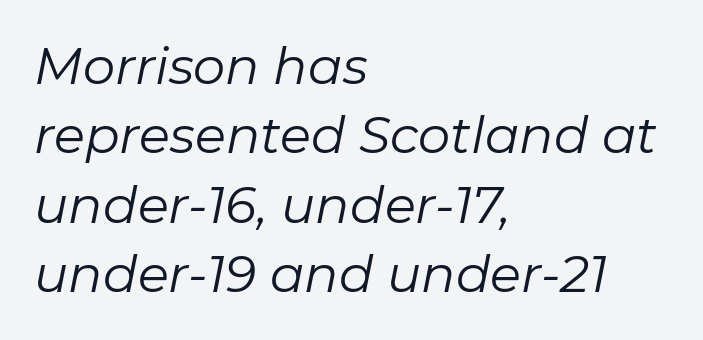
{"italic": "yes", "lean": "right", "slant_degrees": 11, "bold": "no", "weight": "regular", "width": "normal", "stroke_contrast": "low", "x_height": "medium", "monospaced": "no", "underline": "no", "align": "left", "line_spacing": "normal", "line_spacing_ratio": 1.36, "letter_spacing": "normal", "letter_spacing_em": 0.0, "glyph_px": 51}
